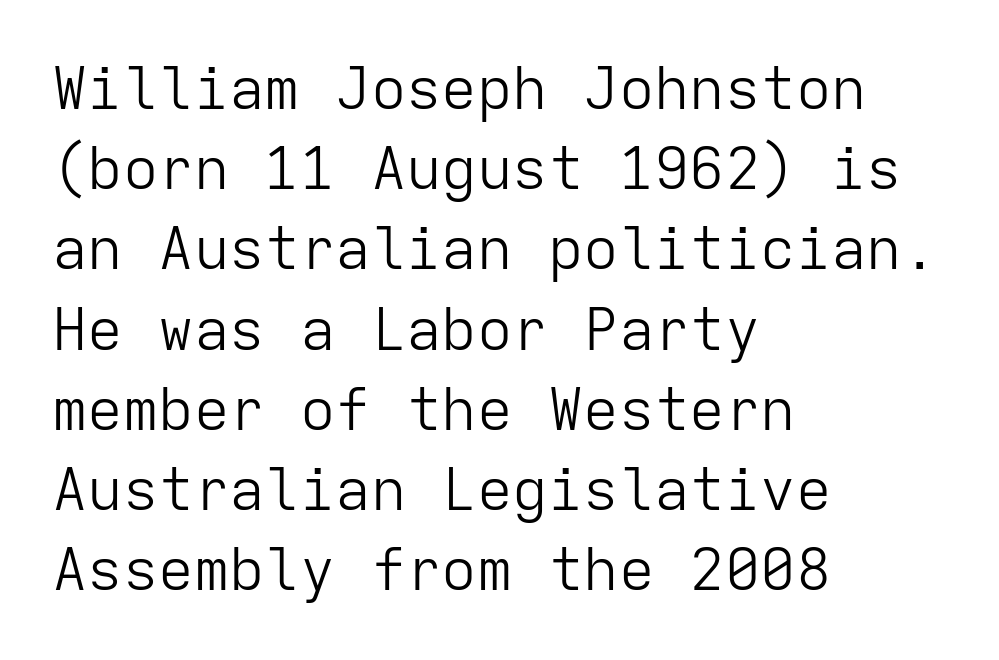
Unmarked baselines from the first word to the last. In terms of posture, this sample is upright. This sample uses a sans-serif face. Leftover space on each line is placed entirely after the last word.
